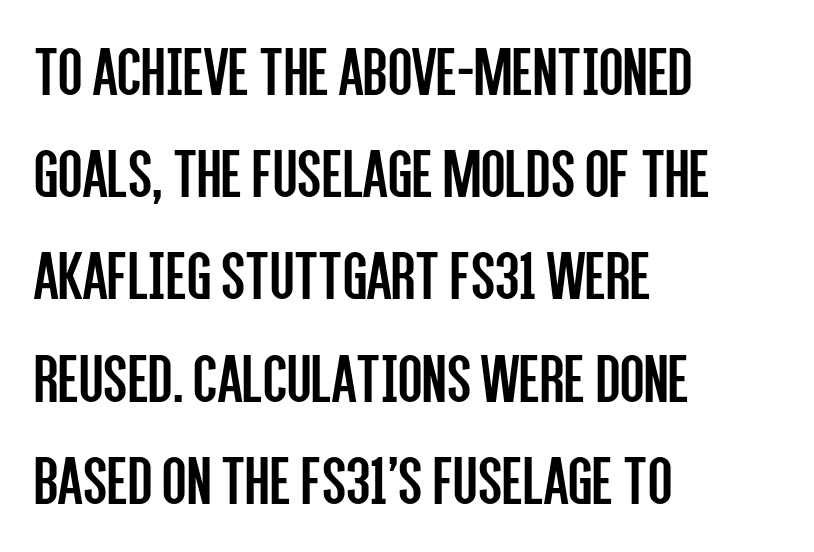
The image shows 71 px regular-weight, condensed sans-serif type, upright; set left-aligned, normal line spacing (1.44x), normal letter spacing, not underlined; low stroke contrast and a large x-height.
